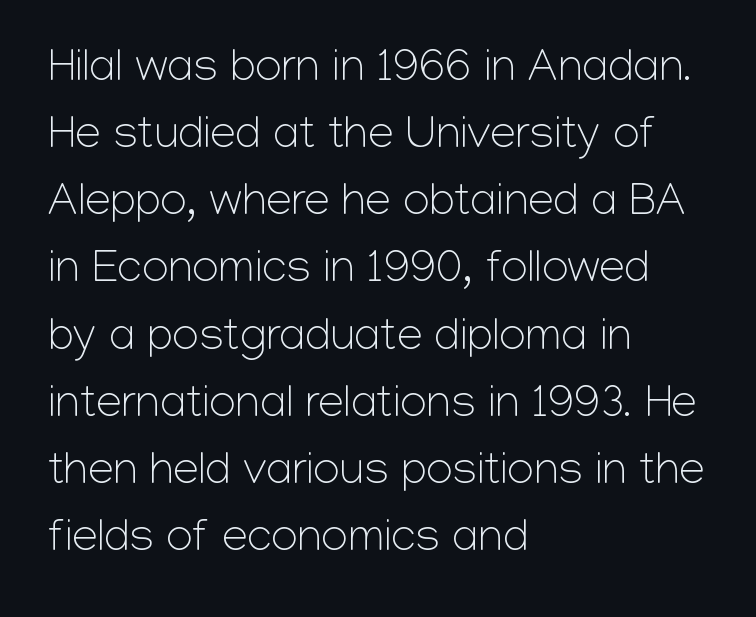
Short and long lines alike share a common starting point at left. Between one letter and the next there's only the usual sliver of space. Descenders are the only things crossing below the line. These lines are rendered in a variable-pitch font. Tall strokes in this sample are plumb rather than angled.
